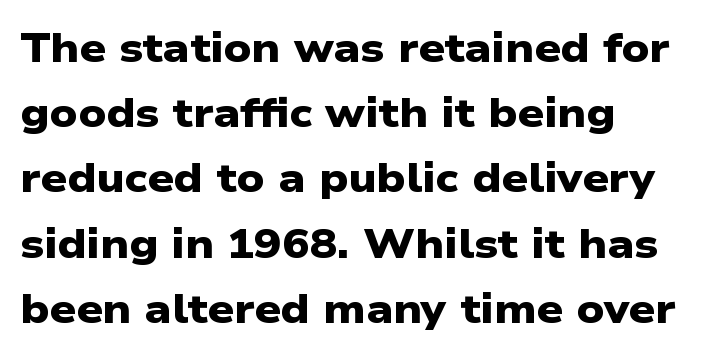
The image shows 41 px heavy, wide sans-serif type; set left-aligned, normal line spacing (1.59x), normal letter spacing, not underlined; low stroke contrast and a medium x-height.
